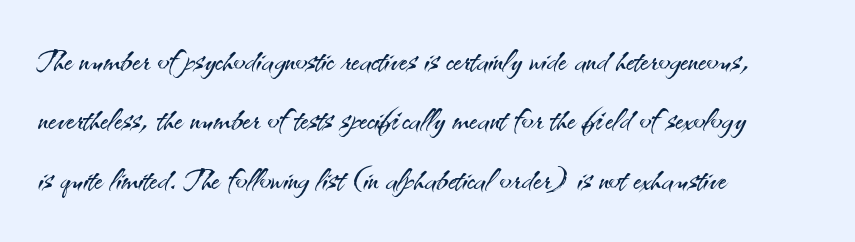
Look at the bottom of the vertical strokes: they stop flat, with no serifs. Nobody touched the tracking dial on this one. All the whitespace from short lines collects on the right. Quick note: underline off.
